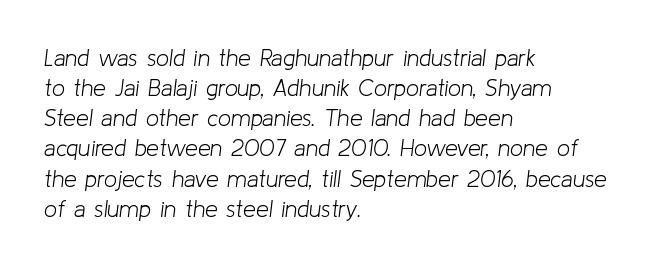
The image shows 23 px text type, italic (leaning right); set left-aligned, normal line spacing (1.31x), normal letter spacing, not underlined.
